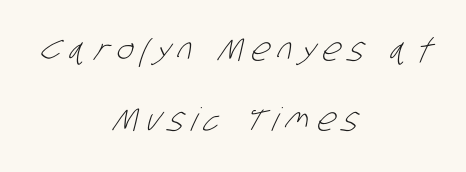
The image shows 32 px light, condensed sans-serif type; set centered, loose line spacing (2.19x), unusually wide letter spacing (+0.25 em), not underlined; low stroke contrast and a large x-height.
